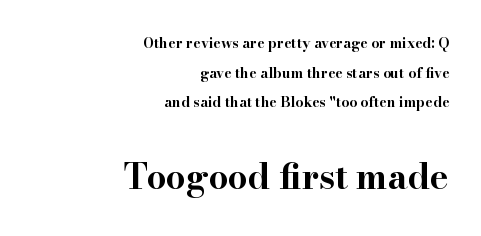
Q: Is the text bold? A: Yes.
Q: Is the text italic (slanted)? A: No, it is upright.
Q: Is the typeface a serif or a sans-serif typeface? A: Serif.
Q: Is the text underlined? A: No.
Q: How is the paragraph aligned? A: Right-aligned.
Q: Is the spacing between letters normal or unusually wide? A: Normal.
Q: Is the spacing between lines tight, normal or loose? A: Loose.
Q: Which block of text is set in a larger size, the first (top) or the second (bottom)? A: The second (bottom) one.
Q: Width (condensed, normal, or wide)? A: Wide.
Q: Stroke contrast? A: High.
Q: x-height? A: Small.
Q: Monospaced? A: No.
